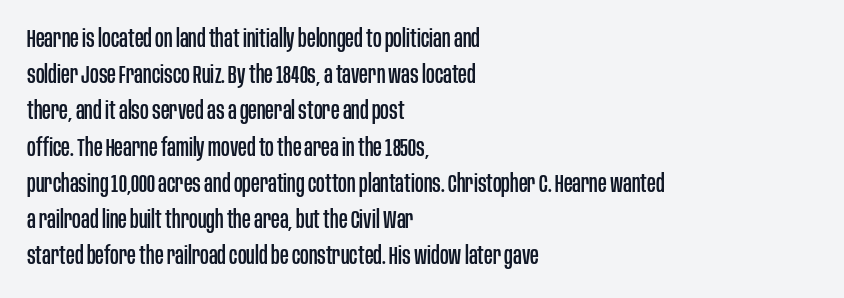
Leading: standard. Ascenders rise straight up at ninety degrees. Nobody drew a line under any word here. Here the glyphs are tracked normally, forming tight word shapes. All the whitespace from short lines collects on the right.
